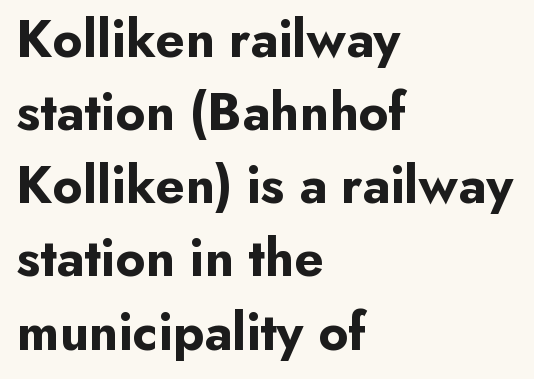
The image shows 53 px bold sans-serif type, upright; set left-aligned, normal line spacing (1.38x), normal letter spacing, not underlined; low stroke contrast and a small x-height.
